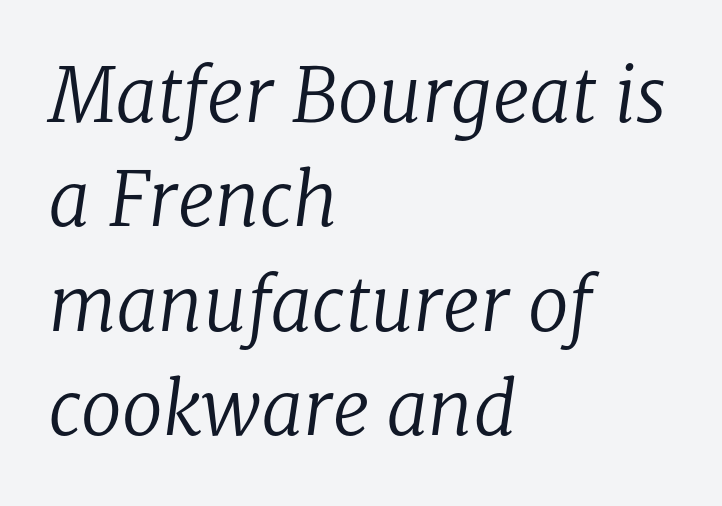
{"serif": "yes", "italic": "yes", "lean": "right", "slant_degrees": 8, "bold": "no", "weight": "regular", "width": "normal", "stroke_contrast": "low", "x_height": "medium", "monospaced": "no", "underline": "no", "align": "left", "line_spacing": "normal", "line_spacing_ratio": 1.41, "letter_spacing": "normal", "letter_spacing_em": 0.0, "glyph_px": 74}
